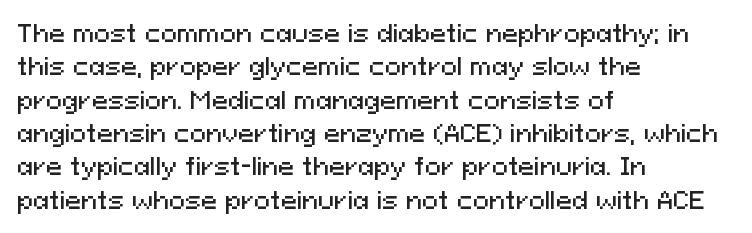
{"italic": "no", "underline": "no", "align": "left", "line_spacing": "normal", "line_spacing_ratio": 1.39, "letter_spacing": "normal", "letter_spacing_em": 0.0, "glyph_px": 24}
